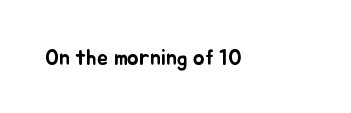
The image shows 22 px text type, upright; set normal letter spacing, not underlined.
